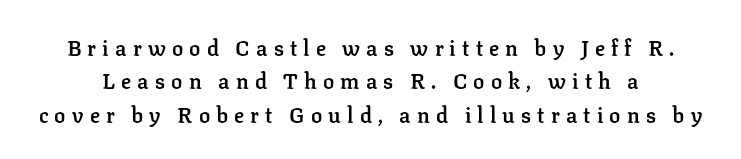
A bit beefed up — I'd call it semibold rather than bold. Display-style spreading of the glyphs; the letterfit is very open. Is there much room between lines? A standard amount, neither cramped nor airy. Italic? Not at all — the glyphs are vertical.
